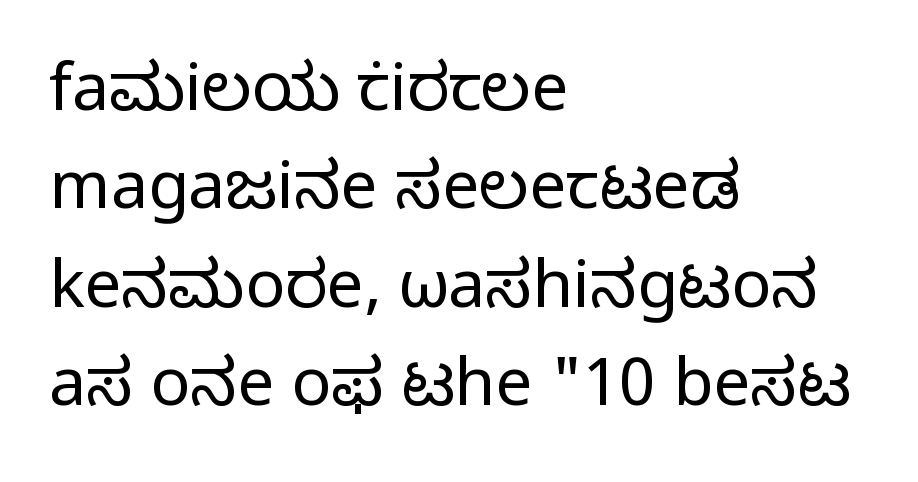
Q: Is the text bold? A: No.
Q: Is the text italic (slanted)? A: No, it is upright.
Q: Is the typeface a serif or a sans-serif typeface? A: Sans-serif.
Q: Is the text underlined? A: No.
Q: How is the paragraph aligned? A: Left-aligned.
Q: Is the spacing between letters normal or unusually wide? A: Normal.
Q: Is the spacing between lines tight, normal or loose? A: Normal.
Q: Width (condensed, normal, or wide)? A: Normal.
Q: Stroke contrast? A: Low.
Q: x-height? A: Medium.
Q: Monospaced? A: No.
